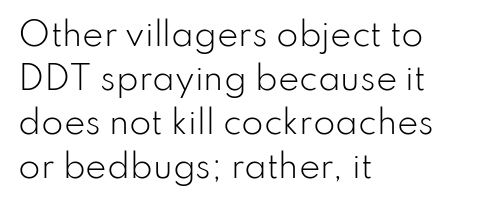
Between one letter and the next there's only the usual sliver of space. The letters look calm and open, with moderate or lighter stems. I'd call this a sans setting — the letters go barefoot. Vertically, the passage feels balanced, rows spaced as you'd expect.
